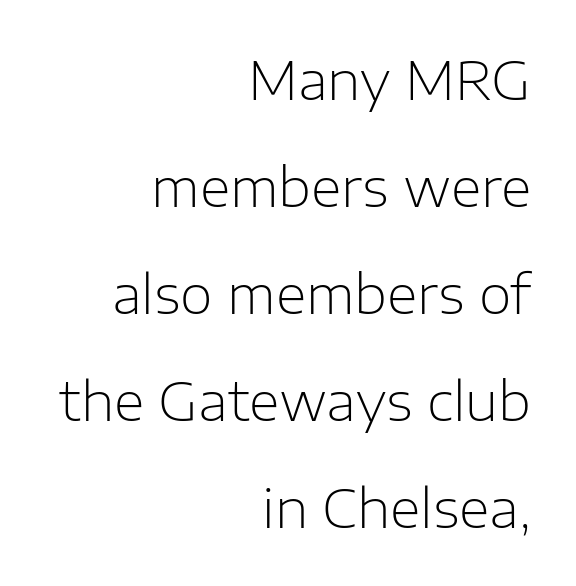
{"serif": "no", "italic": "no", "bold": "no", "weight": "light", "width": "normal", "stroke_contrast": "low", "x_height": "medium", "monospaced": "no", "underline": "no", "align": "right", "line_spacing": "loose", "line_spacing_ratio": 2.02, "letter_spacing": "normal", "letter_spacing_em": 0.0, "glyph_px": 53}
